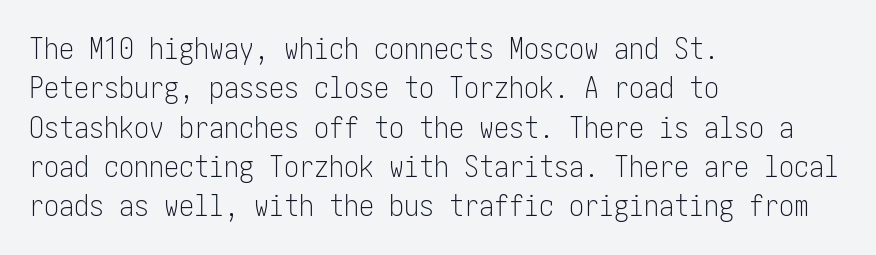
Does the type have serifs? No, each stem ends abruptly. The rag falls on the right side of this text block. No chunkiness to these letters — they're not bold. This rendering leaves character spacing at its baseline value.
